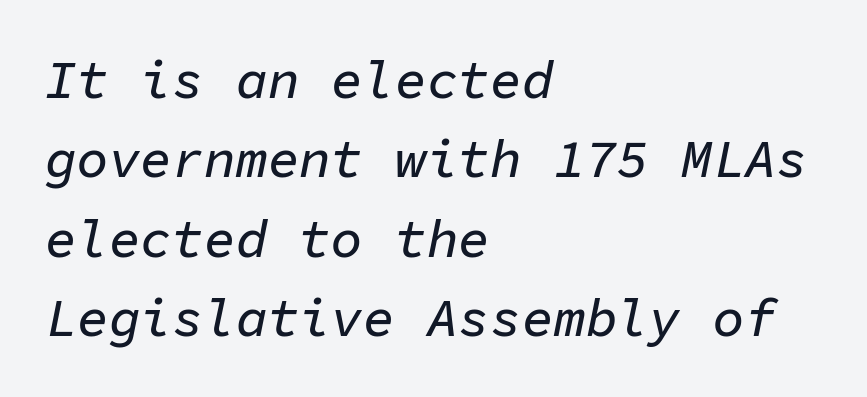
The image shows 53 px text type, italic (leaning right), monospaced; set left-aligned, normal line spacing (1.5x), normal letter spacing, not underlined; low stroke contrast and a medium x-height.
